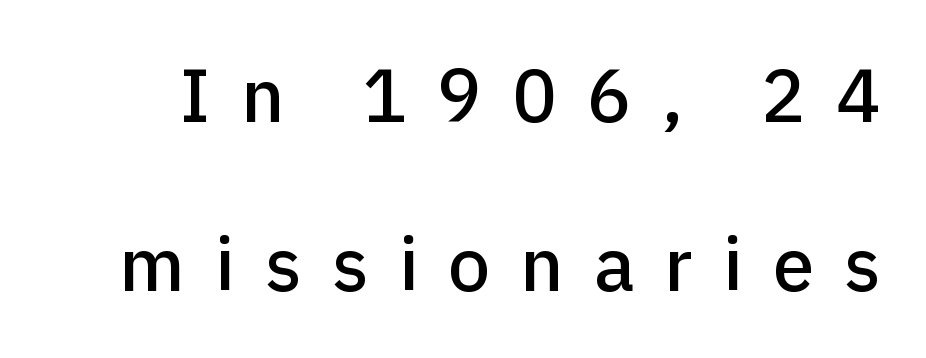
{"serif": "no", "italic": "no", "width": "normal", "stroke_contrast": "low", "x_height": "medium", "monospaced": "no", "underline": "no", "line_spacing": "loose", "line_spacing_ratio": 2.26, "letter_spacing": "wide", "letter_spacing_em": 0.4, "glyph_px": 75}
